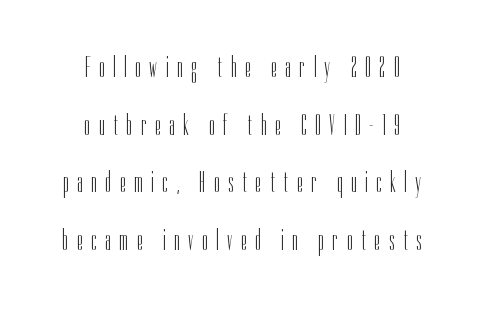
{"serif": "no", "italic": "no", "bold": "no", "weight": "light", "width": "condensed", "stroke_contrast": "low", "x_height": "medium", "monospaced": "no", "underline": "no", "align": "center", "line_spacing": "loose", "line_spacing_ratio": 1.99, "letter_spacing": "wide", "letter_spacing_em": 0.3, "glyph_px": 29}
